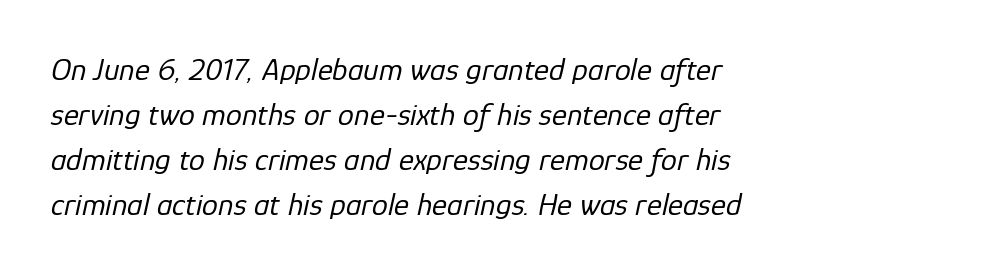
Would a proofreader flag this as italicized? Yes. Here the designer chose a conventional face with non-uniform glyph widths. Weight: in the light-to-regular range. This rendering features lettering with no underline.
